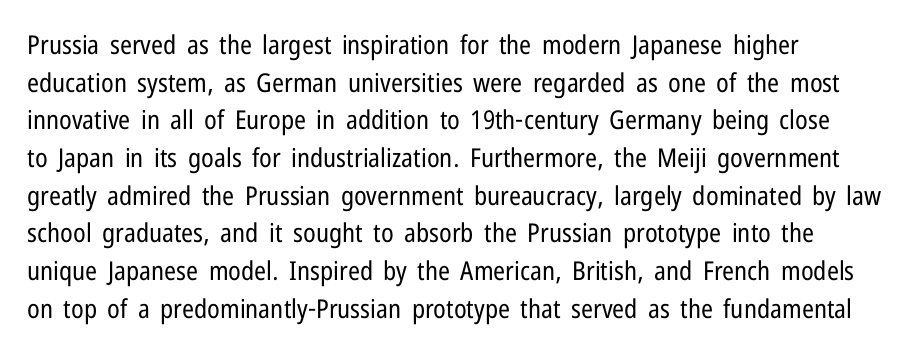
Q: Is the text bold? A: No.
Q: Is the text italic (slanted)? A: No, it is upright.
Q: Is the text underlined? A: No.
Q: How is the paragraph aligned? A: Left-aligned.
Q: Is the spacing between letters normal or unusually wide? A: Normal.
Q: Is the spacing between lines tight, normal or loose? A: Normal.
